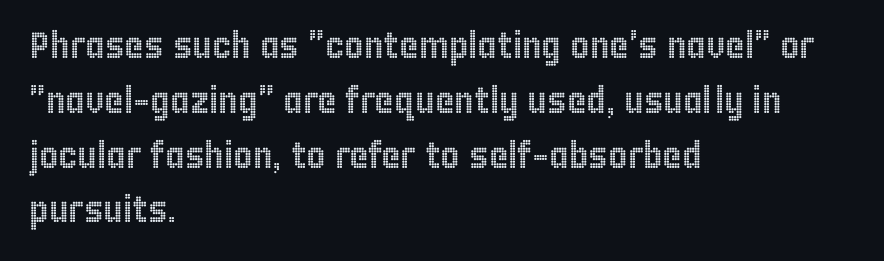
Q: Is the text italic (slanted)? A: No, it is upright.
Q: Is the text underlined? A: No.
Q: How is the paragraph aligned? A: Left-aligned.
Q: Is the spacing between letters normal or unusually wide? A: Normal.
Q: Is the spacing between lines tight, normal or loose? A: Normal.
Q: Width (condensed, normal, or wide)? A: Condensed.
Q: x-height? A: Large.
Q: Monospaced? A: No.
